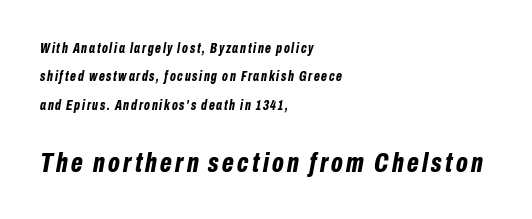
Q: Is the text bold? A: Yes.
Q: Is the text italic (slanted)? A: Yes, it leans right by about 10 degrees.
Q: Is the text underlined? A: No.
Q: How is the paragraph aligned? A: Left-aligned.
Q: Is the spacing between lines tight, normal or loose? A: Loose.
Q: Which block of text is set in a larger size, the first (top) or the second (bottom)? A: The second (bottom) one.
Q: Width (condensed, normal, or wide)? A: Condensed.
Q: Stroke contrast? A: Low.
Q: x-height? A: Medium.
Q: Monospaced? A: No.
